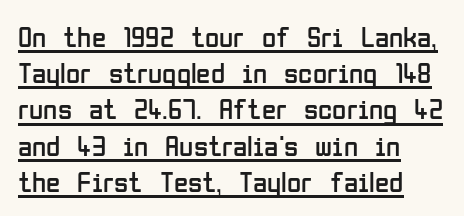
Summary of vertical rhythm: regular, with standard interline spacing. What kind of face is this? One without serifs — a sans. The font sits on the lighter half of the weight spectrum, regular included. The face used here is rendered with its standard letterfit.
